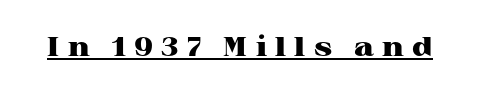
The image shows 27 px bold type, upright; set unusually wide letter spacing (+0.31 em), underlined.
